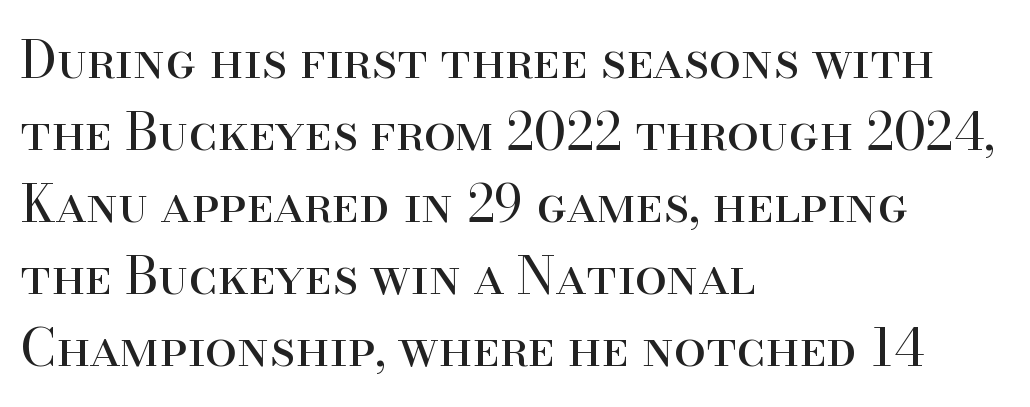
{"serif": "yes", "italic": "no", "bold": "no", "weight": "regular", "width": "normal", "stroke_contrast": "high", "x_height": "small", "monospaced": "no", "underline": "no", "align": "left", "line_spacing": "normal", "line_spacing_ratio": 1.41, "letter_spacing": "normal", "letter_spacing_em": 0.0, "glyph_px": 51}
